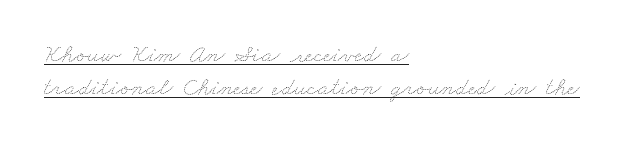
Q: Is the text bold? A: No.
Q: Is the text underlined? A: Yes.
Q: How is the paragraph aligned? A: Left-aligned.
Q: Is the spacing between letters normal or unusually wide? A: Normal.
Q: Is the spacing between lines tight, normal or loose? A: Normal.
